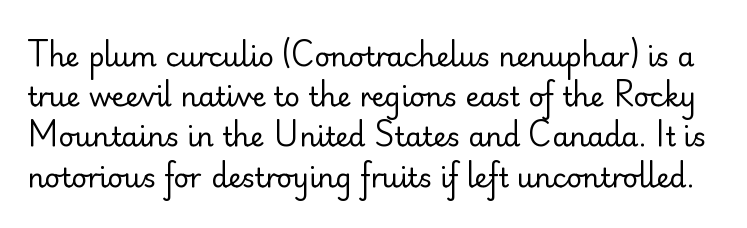
{"italic": "no", "bold": "no", "underline": "no", "line_spacing": "normal", "line_spacing_ratio": 1.49, "letter_spacing": "normal", "letter_spacing_em": 0.0, "glyph_px": 27}
